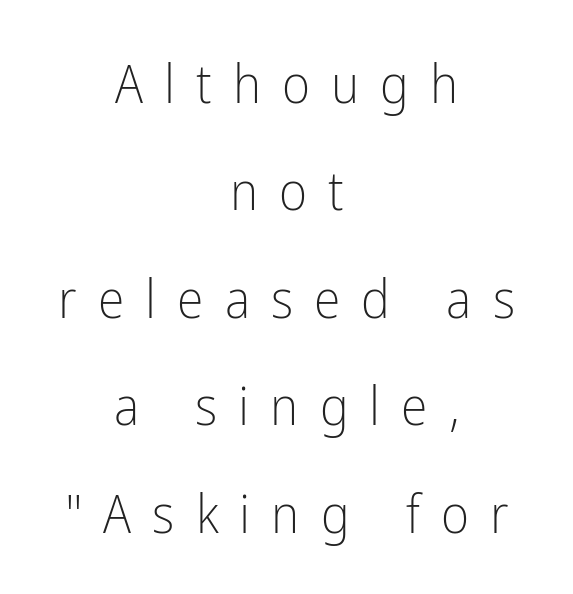
This rendering features lettering with no underline. The line-height multiplier appears high, well above default. Italic: no, the glyphs are upright roman. The weight would be labelled regular, book, light, or lighter still. A student would call this center alignment; a typographer would say set centered.
